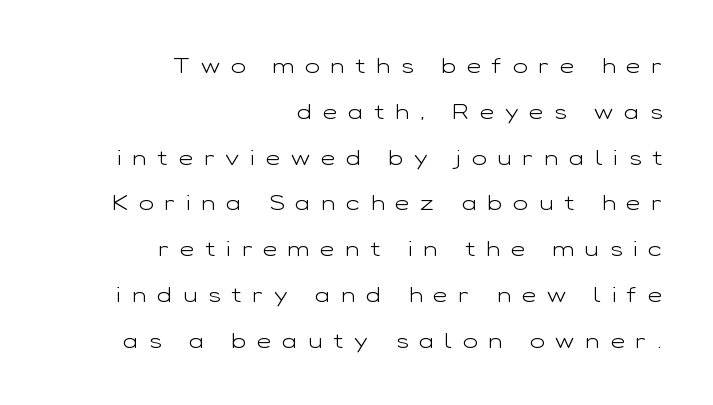
The image shows 22 px text type, upright; set right-aligned, loose line spacing (2.08x), unusually wide letter spacing (+0.5 em), not underlined.
